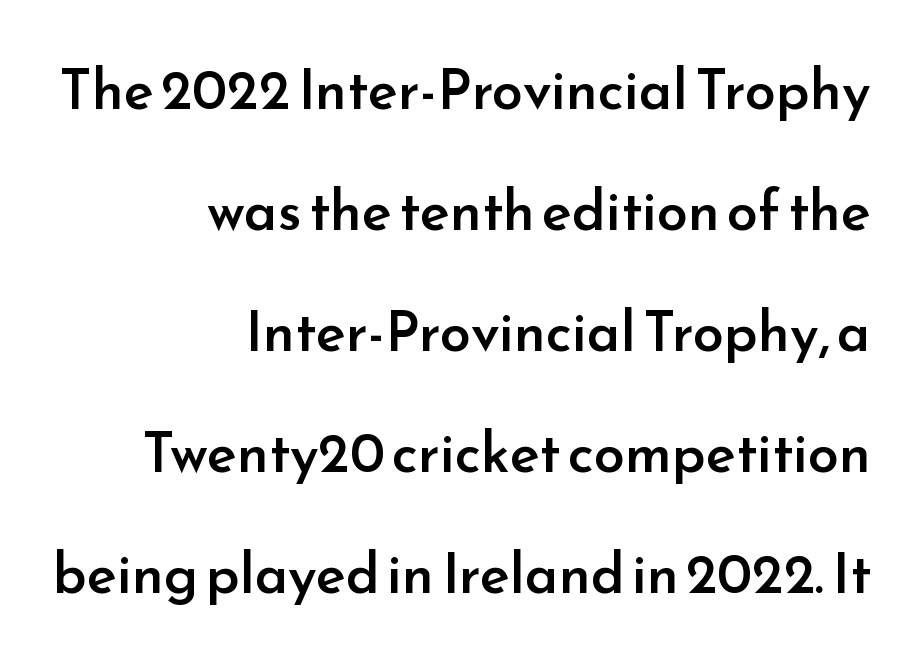
The image shows 56 px semibold sans-serif type, upright; set right-aligned, loose line spacing (2.16x), normal letter spacing, not underlined; low stroke contrast and a small x-height.
